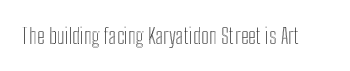
Tall strokes in this sample are plumb rather than angled. Short note: letters normally spaced. Lines of text with bare space underneath.
